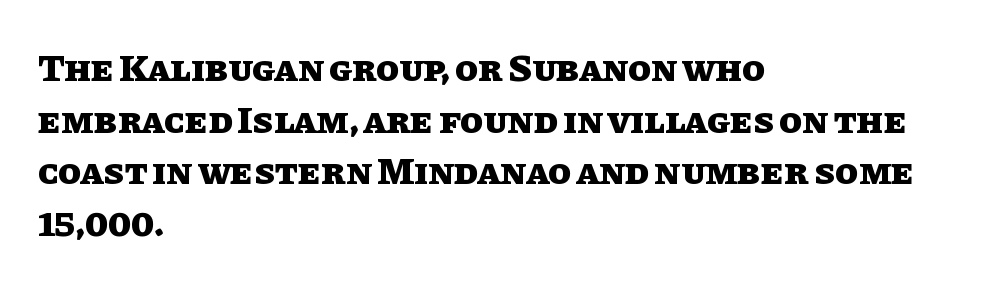
Notice how the passage keeps a crisp vertical edge on the left only. In terms of leading, this rendering sits right in the middle. Only glyphs here, with clear space below each row. Each letter keeps its own natural width here, so spacing adapts to shape. As a designer I'd log this as weight 700, bold.
